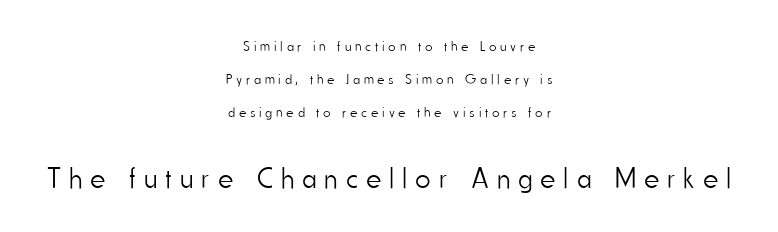
The image shows 29 px light, condensed sans-serif type, upright; set centered, loose line spacing (2.37x), unusually wide letter spacing (+0.29 em), not underlined; the second (bottom) block is 2.07x larger; low stroke contrast and a small x-height.
